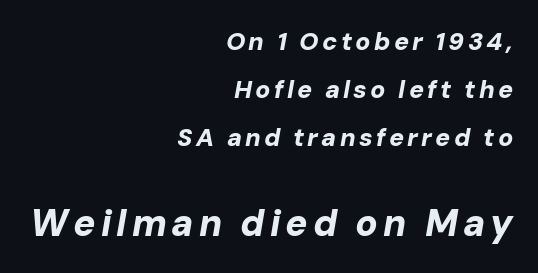
The image shows 37 px bold type, italic (leaning right); set right-aligned, loose line spacing (1.92x), not underlined; the second (bottom) block is 1.48x larger; low stroke contrast and a medium x-height.
